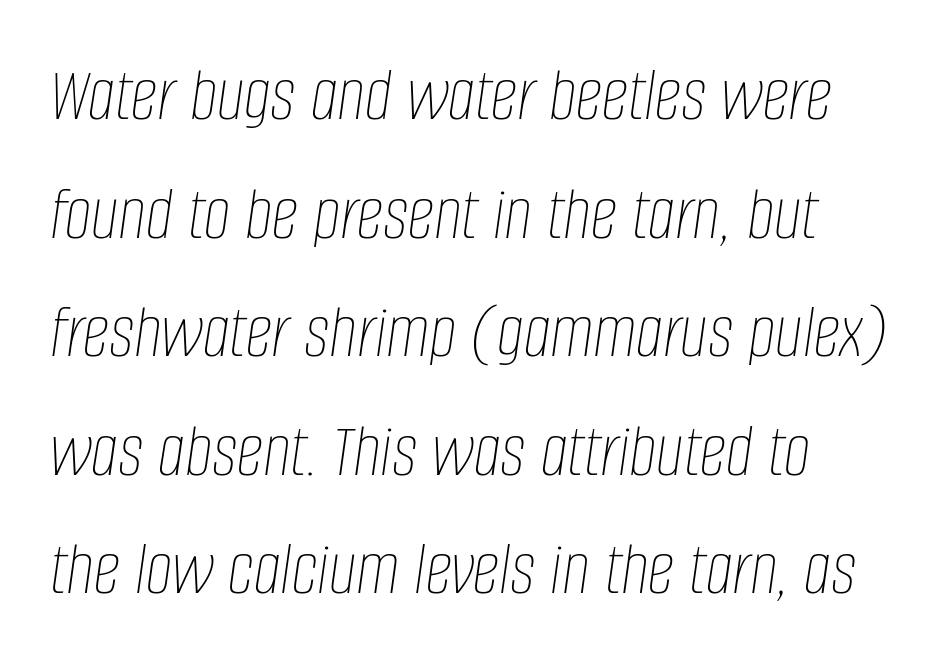
Q: Is the text bold? A: No.
Q: Is the text italic (slanted)? A: Yes, it leans right by about 8 degrees.
Q: Is the text underlined? A: No.
Q: Is the spacing between letters normal or unusually wide? A: Normal.
Q: Is the spacing between lines tight, normal or loose? A: Normal.
Q: Width (condensed, normal, or wide)? A: Condensed.
Q: Stroke contrast? A: Low.
Q: x-height? A: Large.
Q: Monospaced? A: No.
